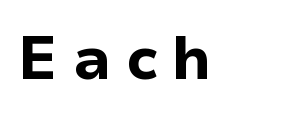
Q: Is the text bold? A: Yes.
Q: Is the text italic (slanted)? A: No, it is upright.
Q: Is the typeface a serif or a sans-serif typeface? A: Sans-serif.
Q: Is the text underlined? A: No.
Q: Is the spacing between letters normal or unusually wide? A: Unusually wide.
Q: Width (condensed, normal, or wide)? A: Normal.
Q: Stroke contrast? A: Low.
Q: x-height? A: Medium.
Q: Monospaced? A: No.
